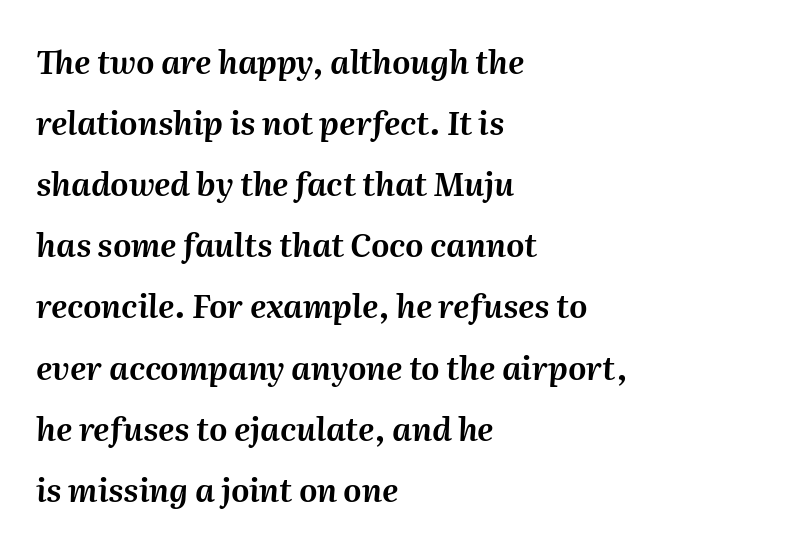
Q: Is the text italic (slanted)? A: Yes, it leans right by about 2 degrees.
Q: Is the text underlined? A: No.
Q: How is the paragraph aligned? A: Left-aligned.
Q: Is the spacing between letters normal or unusually wide? A: Normal.
Q: Is the spacing between lines tight, normal or loose? A: Loose.
Q: Width (condensed, normal, or wide)? A: Normal.
Q: Stroke contrast? A: Medium.
Q: x-height? A: Medium.
Q: Monospaced? A: No.
